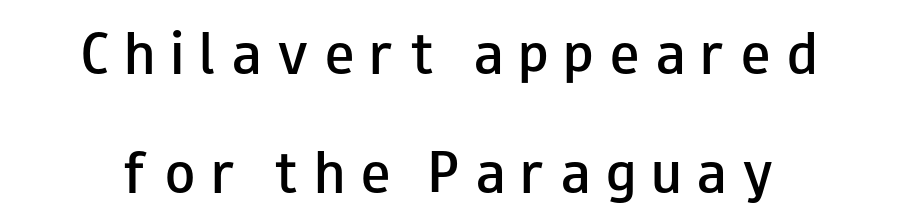
The image shows 49 px semibold, wide sans-serif type, upright; set loose line spacing (2.43x), unusually wide letter spacing (+0.33 em), not underlined; low stroke contrast and a small x-height.
